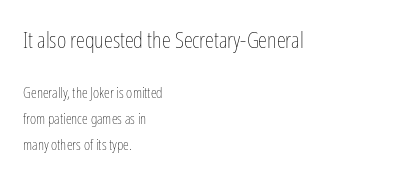
Underline: absent. Designer's note — italics off, roman on. You get the large type first, then a drop to smaller type. The gaps between neighbouring characters are ordinary and unremarkable. Is the block centered? No — it sits flush against the left margin. Weight class: somewhere from thin through regular.
